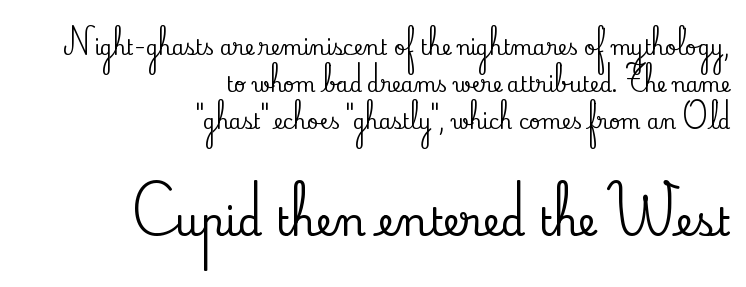
Q: Is the text italic (slanted)? A: No, it is upright.
Q: Is the typeface a serif or a sans-serif typeface? A: Serif.
Q: Is the text underlined? A: No.
Q: How is the paragraph aligned? A: Right-aligned.
Q: Is the spacing between letters normal or unusually wide? A: Normal.
Q: Which block of text is set in a larger size, the first (top) or the second (bottom)? A: The second (bottom) one.
Q: Width (condensed, normal, or wide)? A: Normal.
Q: Stroke contrast? A: Low.
Q: x-height? A: Small.
Q: Monospaced? A: No.
